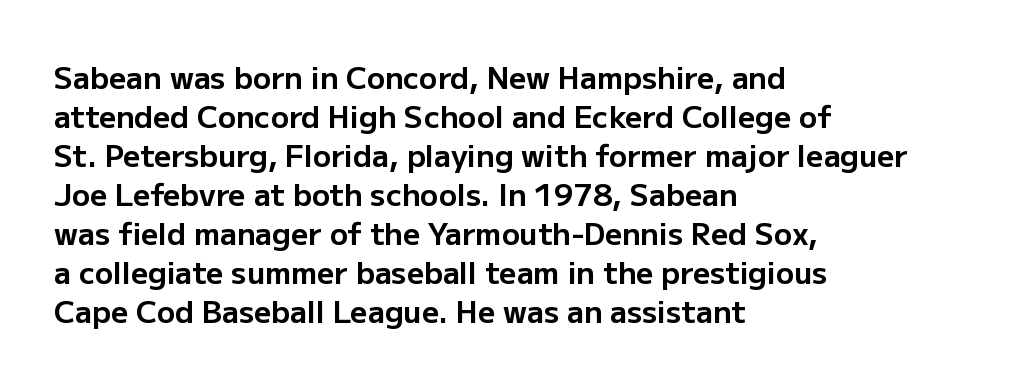
The image shows 30 px bold sans-serif type, upright; set left-aligned, normal line spacing (1.3x), normal letter spacing, not underlined; low stroke contrast and a medium x-height.
